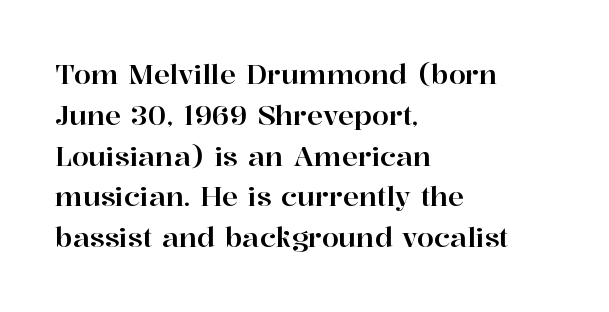
The image shows 27 px text type, upright; set left-aligned, normal line spacing (1.51x), normal letter spacing, not underlined.
